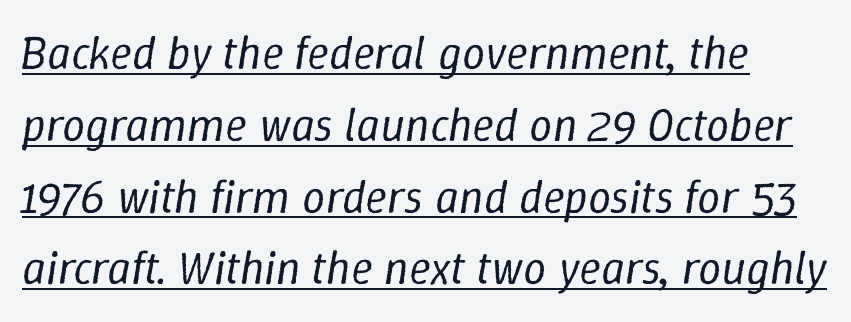
Q: Is the text bold? A: No.
Q: Is the text italic (slanted)? A: Yes, it leans right by about 9 degrees.
Q: Is the text underlined? A: Yes.
Q: Is the spacing between letters normal or unusually wide? A: Normal.
Q: Is the spacing between lines tight, normal or loose? A: Normal.
Q: Width (condensed, normal, or wide)? A: Normal.
Q: Stroke contrast? A: Low.
Q: x-height? A: Medium.
Q: Monospaced? A: No.
